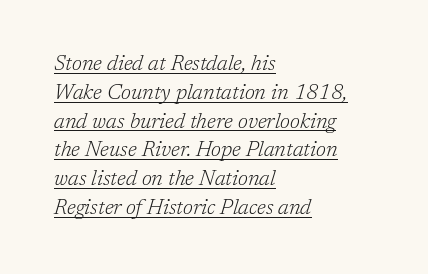
Visually the block forms a straight wall on the left and a jagged coastline on the right. Italic: yes, the glyphs are oblique. The gaps between neighbouring characters are ordinary and unremarkable. The passage shown stacks its lines at a standard gap.
